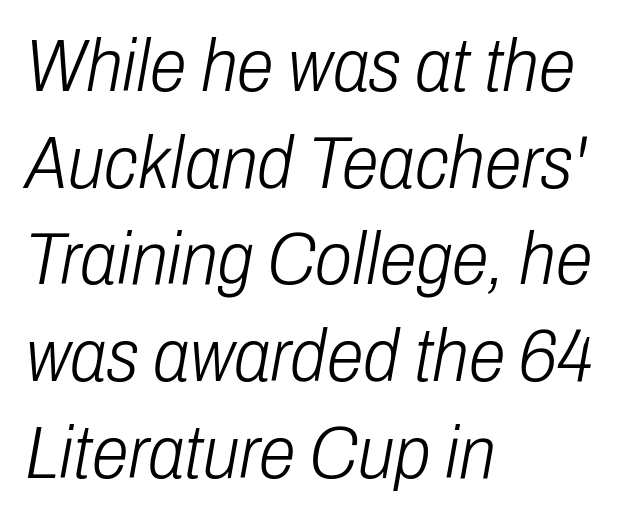
Is the block centered? No — it sits flush against the left margin. The strokes carry an ordinary text weight at most. Descenders are the only things crossing below the line. This sample uses plain, unmodified letter spacing. The letters are slanted; this is an italic face.
